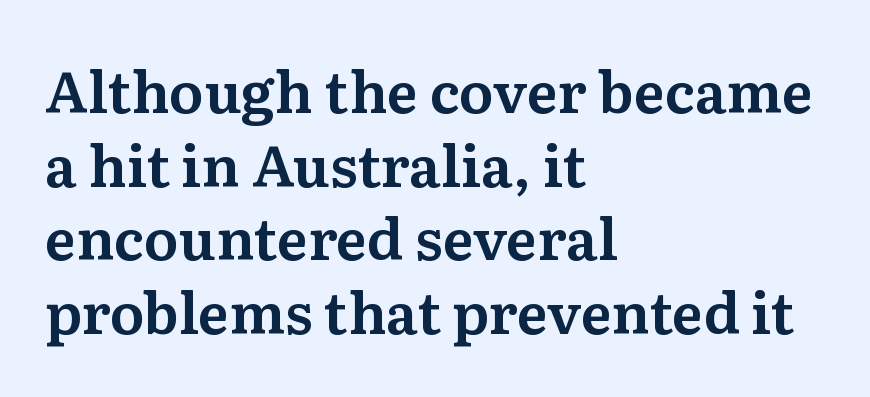
The image shows 57 px serif type, upright; set left-aligned, normal line spacing (1.29x), normal letter spacing, not underlined; medium stroke contrast and a medium x-height.
